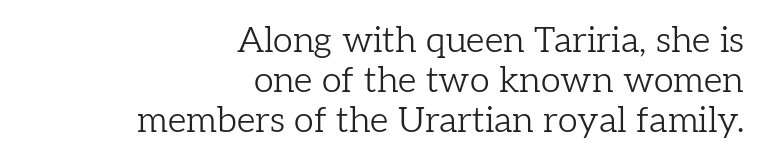
Q: Is the text bold? A: No.
Q: Is the text italic (slanted)? A: No, it is upright.
Q: Is the typeface a serif or a sans-serif typeface? A: Serif.
Q: Is the text underlined? A: No.
Q: How is the paragraph aligned? A: Right-aligned.
Q: Is the spacing between letters normal or unusually wide? A: Normal.
Q: Is the spacing between lines tight, normal or loose? A: Tight.
Q: Width (condensed, normal, or wide)? A: Normal.
Q: Stroke contrast? A: Low.
Q: x-height? A: Medium.
Q: Monospaced? A: No.
